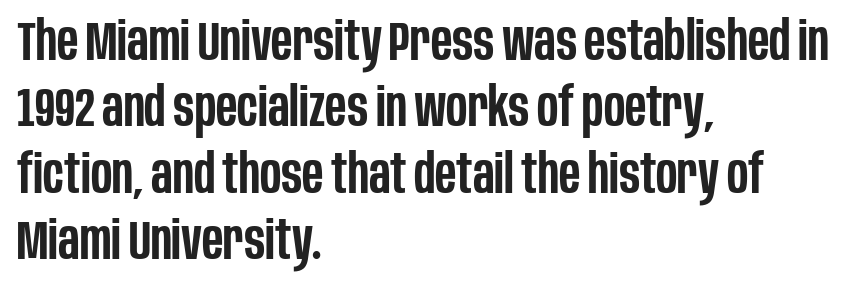
{"serif": "no", "italic": "no", "bold": "semi", "weight": "semibold", "width": "condensed", "stroke_contrast": "low", "x_height": "large", "monospaced": "no", "underline": "no", "align": "left", "line_spacing_ratio": 1.23, "letter_spacing": "normal", "letter_spacing_em": 0.0, "glyph_px": 54}
